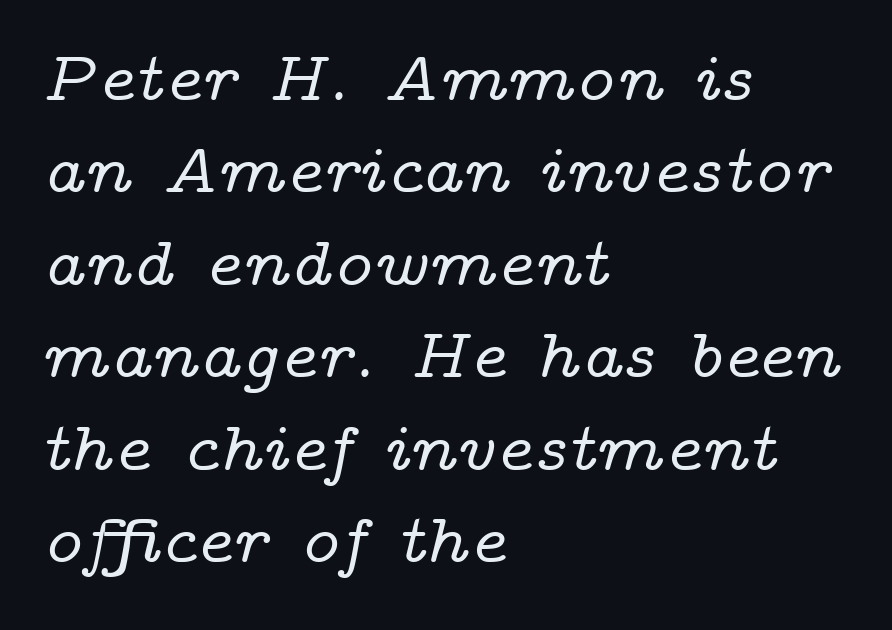
Line starts are locked; line ends wander. The gap between lines stays unmarked. The letters carry serifs — small finishing strokes at the ends of their stems. When letters slant like this, we call the style italic. Does extra space separate the letters? No, they use regular spacing.
